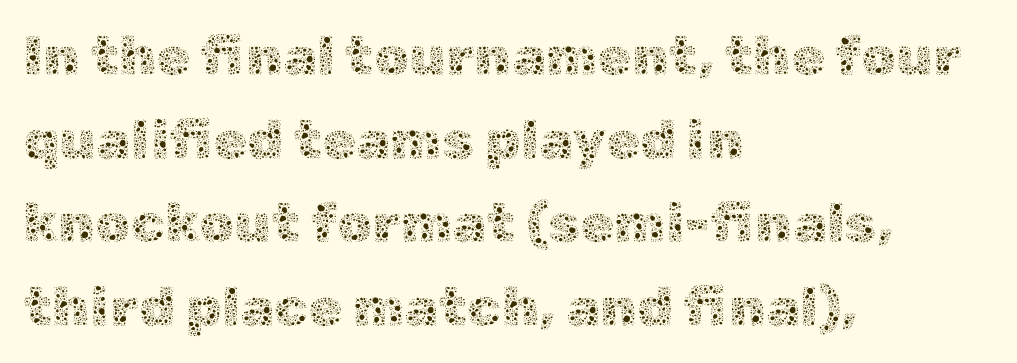
The image shows 55 px thin type, upright; set left-aligned, normal line spacing (1.52x), normal letter spacing, not underlined; a medium x-height.
